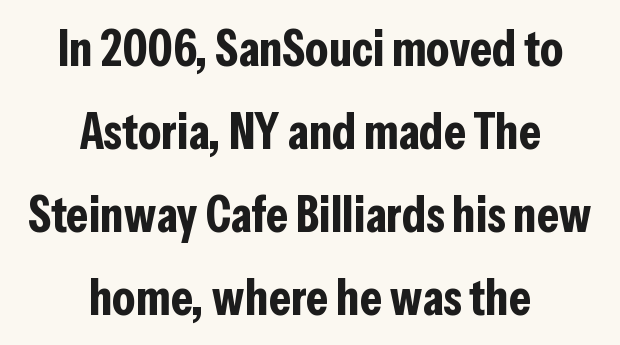
{"serif": "no", "italic": "no", "bold": "yes", "weight": "bold", "width": "condensed", "stroke_contrast": "low", "x_height": "medium", "monospaced": "no", "underline": "no", "align": "center", "line_spacing": "normal", "line_spacing_ratio": 1.63, "letter_spacing": "normal", "letter_spacing_em": 0.0, "glyph_px": 51}
